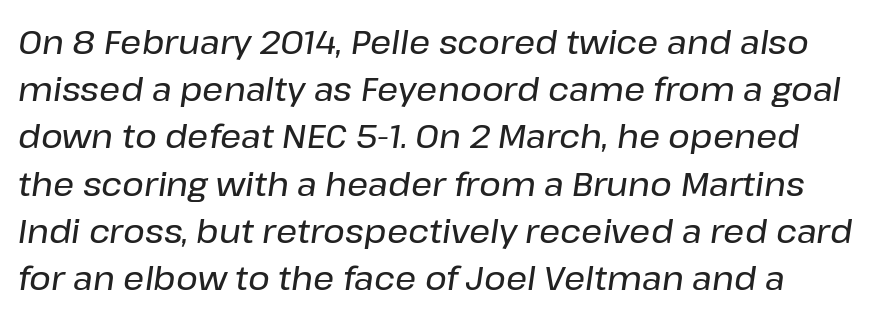
{"italic": "yes", "lean": "right", "slant_degrees": 8, "width": "normal", "stroke_contrast": "low", "x_height": "medium", "monospaced": "no", "underline": "no", "line_spacing": "normal", "line_spacing_ratio": 1.43, "letter_spacing": "normal", "letter_spacing_em": 0.0, "glyph_px": 33}
